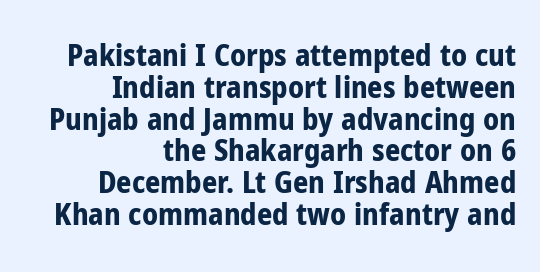
{"serif": "no", "italic": "no", "bold": "yes", "weight": "bold", "width": "condensed", "stroke_contrast": "low", "x_height": "medium", "monospaced": "no", "underline": "no", "align": "right", "line_spacing": "tight", "line_spacing_ratio": 1.06, "letter_spacing": "normal", "letter_spacing_em": 0.0, "glyph_px": 30}
